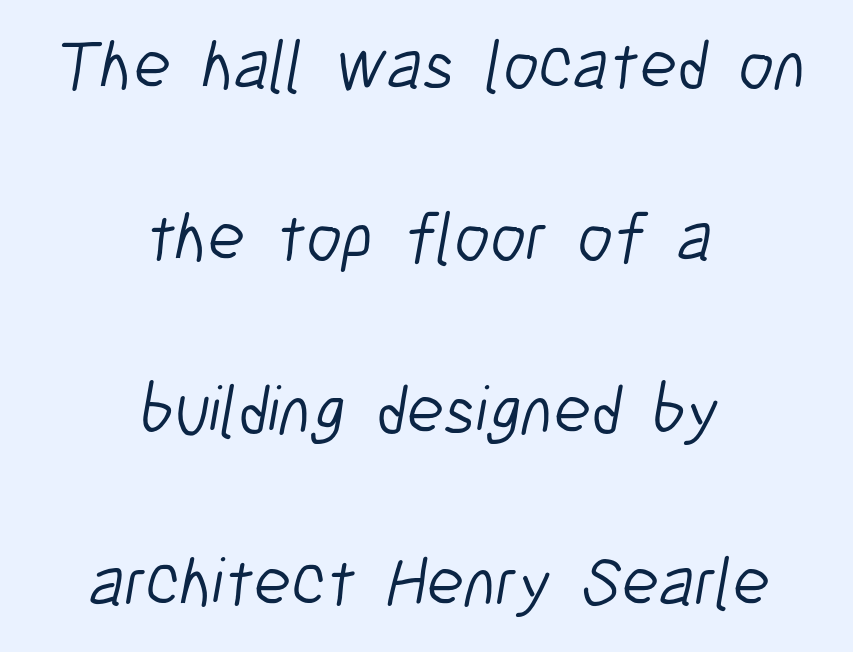
{"serif": "no", "bold": "no", "weight": "light", "width": "condensed", "stroke_contrast": "low", "x_height": "medium", "monospaced": "no", "underline": "no", "align": "center", "line_spacing": "loose", "line_spacing_ratio": 2.5, "letter_spacing": "normal", "letter_spacing_em": 0.0, "glyph_px": 69}
